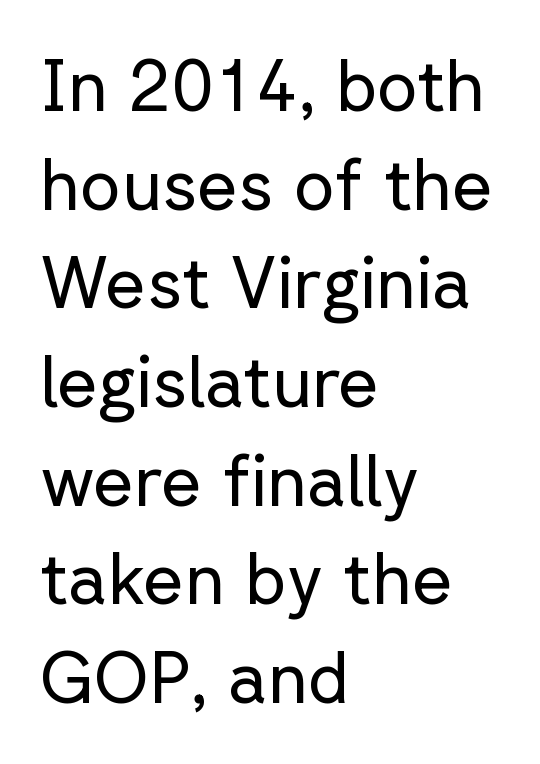
Character widths vary here, with narrow letters taking less room than wide ones. Weight: in the light-to-regular range. The designer went with a sans here, leaving each stem footless. The rag falls on the right side of this text block.
